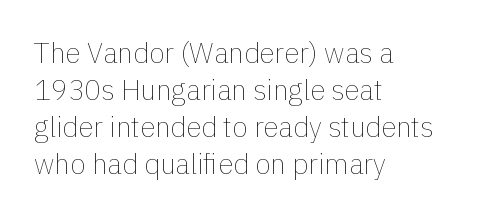
{"italic": "no", "bold": "no", "weight": "thin", "width": "normal", "x_height": "medium", "monospaced": "no", "underline": "no", "align": "left", "line_spacing": "normal", "line_spacing_ratio": 1.32, "letter_spacing": "normal", "letter_spacing_em": 0.0, "glyph_px": 28}
